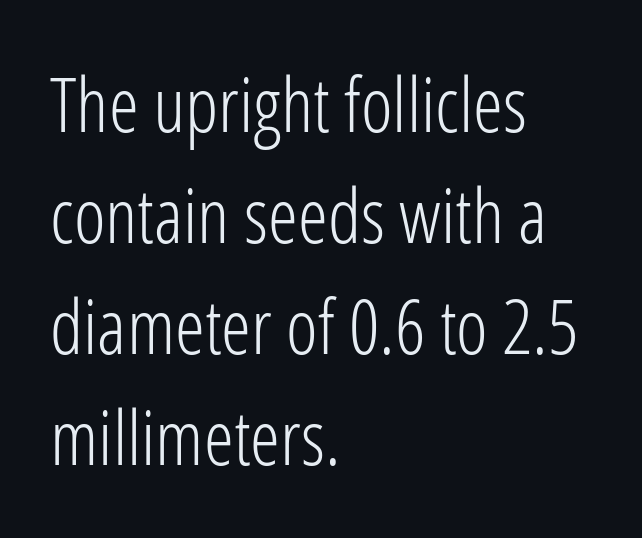
Q: Is the text bold? A: No.
Q: Is the text italic (slanted)? A: No, it is upright.
Q: Is the typeface a serif or a sans-serif typeface? A: Sans-serif.
Q: Is the text underlined? A: No.
Q: How is the paragraph aligned? A: Left-aligned.
Q: Is the spacing between letters normal or unusually wide? A: Normal.
Q: Is the spacing between lines tight, normal or loose? A: Normal.
Q: Width (condensed, normal, or wide)? A: Condensed.
Q: Stroke contrast? A: Low.
Q: x-height? A: Medium.
Q: Monospaced? A: No.
